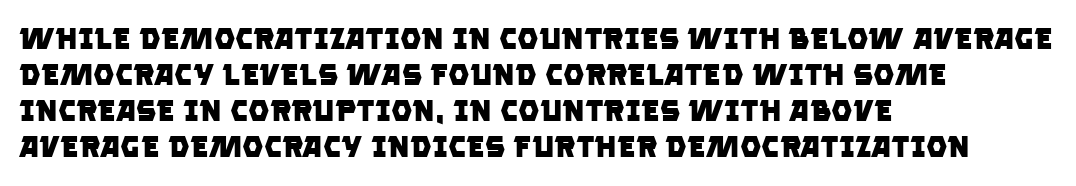
The image shows 30 px heavy sans-serif type; set left-aligned, line spacing 1.2x, normal letter spacing, not underlined; low stroke contrast and a large x-height.
